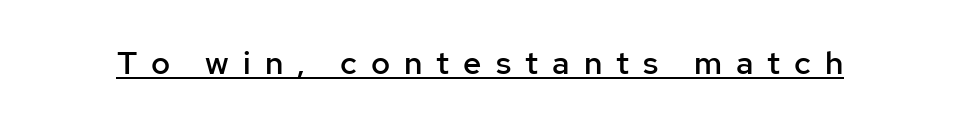
The image shows 32 px semibold sans-serif type, upright; set unusually wide letter spacing (+0.44 em), underlined; low stroke contrast and a medium x-height.
